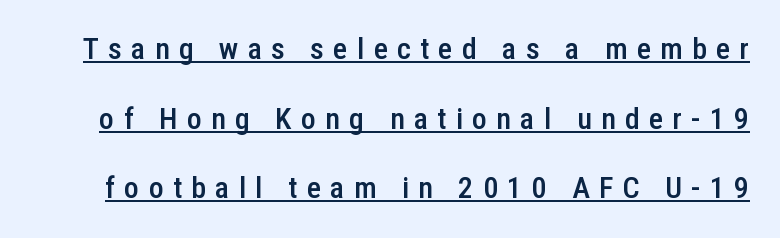
{"serif": "no", "italic": "no", "bold": "semi", "weight": "semibold", "width": "condensed", "stroke_contrast": "low", "x_height": "medium", "monospaced": "no", "underline": "yes", "line_spacing": "loose", "line_spacing_ratio": 2.32, "letter_spacing": "wide", "letter_spacing_em": 0.31, "glyph_px": 30}
